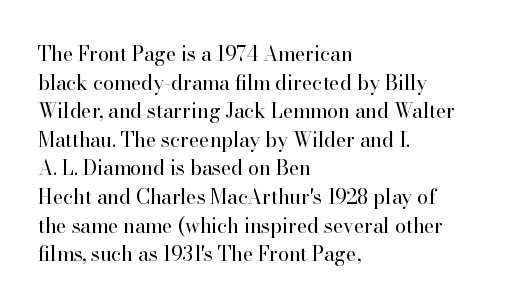
Q: Is the text bold? A: No.
Q: Is the text italic (slanted)? A: No, it is upright.
Q: Is the text underlined? A: No.
Q: How is the paragraph aligned? A: Left-aligned.
Q: Is the spacing between letters normal or unusually wide? A: Normal.
Q: Is the spacing between lines tight, normal or loose? A: Normal.
